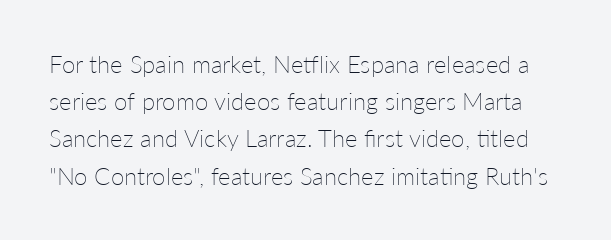
{"italic": "no", "bold": "no", "underline": "no", "line_spacing": "normal", "line_spacing_ratio": 1.55, "letter_spacing": "normal", "letter_spacing_em": 0.0, "glyph_px": 24}
